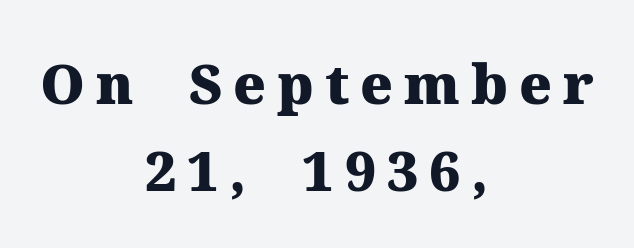
{"serif": "yes", "italic": "no", "bold": "yes", "weight": "heavy", "width": "normal", "stroke_contrast": "medium", "x_height": "medium", "monospaced": "no", "underline": "no", "align": "center", "line_spacing": "normal", "line_spacing_ratio": 1.59, "letter_spacing": "wide", "letter_spacing_em": 0.2, "glyph_px": 55}
